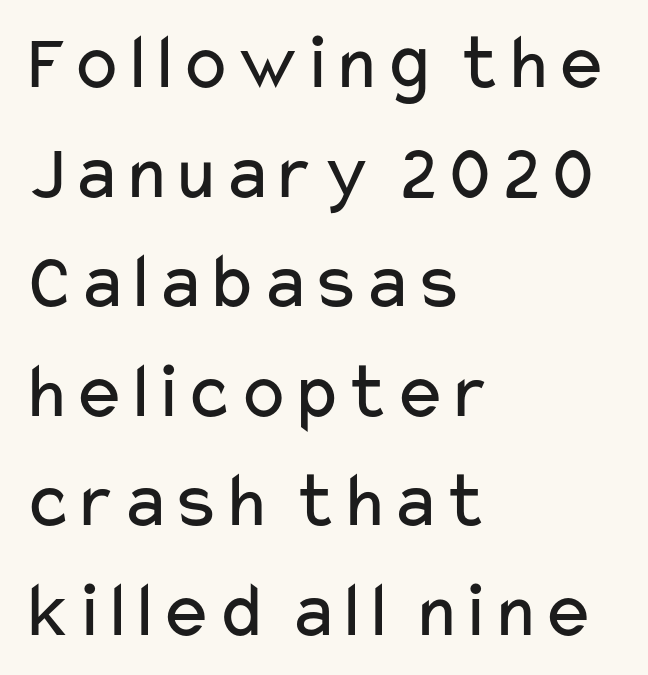
{"serif": "no", "italic": "no", "bold": "no", "weight": "regular", "width": "wide", "stroke_contrast": "low", "x_height": "medium", "monospaced": "no", "underline": "no", "align": "left", "line_spacing": "normal", "line_spacing_ratio": 1.37, "letter_spacing": "normal", "letter_spacing_em": 0.0, "glyph_px": 80}
